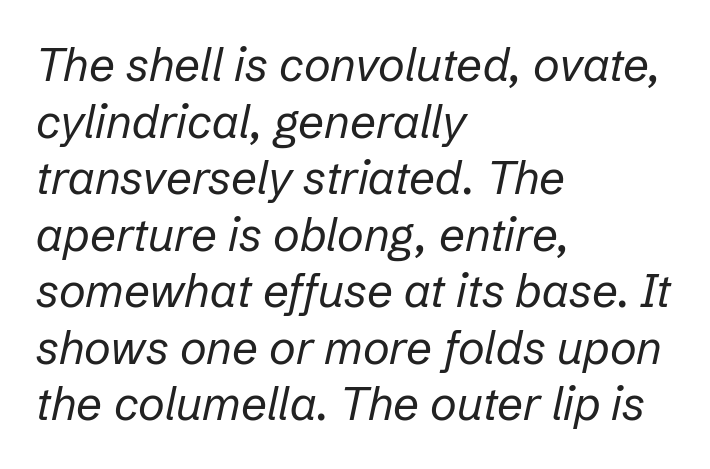
Compared with typical body copy, the letter spacing here is the same. Check under the words: just untouched page. The face used here is proportionally spaced, like ordinary book or web type. A typesetter would mark this as italic. Each line starts at the same left margin while the right side varies. Letters have the restrained weight of plain body copy at most.
